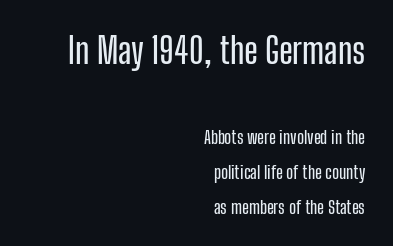
The image shows 36 px condensed sans-serif type, upright; set right-aligned, loose line spacing (1.93x), normal letter spacing, not underlined; the first (top) block is 2.0x larger; low stroke contrast and a medium x-height.
